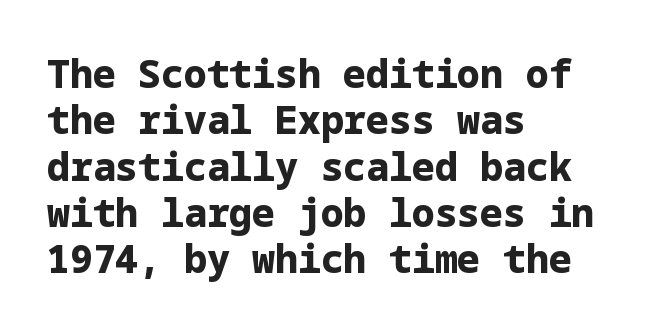
{"serif": "no", "italic": "no", "bold": "yes", "weight": "bold", "width": "normal", "stroke_contrast": "low", "x_height": "medium", "underline": "no", "align": "left", "line_spacing_ratio": 1.22, "letter_spacing": "normal", "letter_spacing_em": 0.0, "glyph_px": 38}
